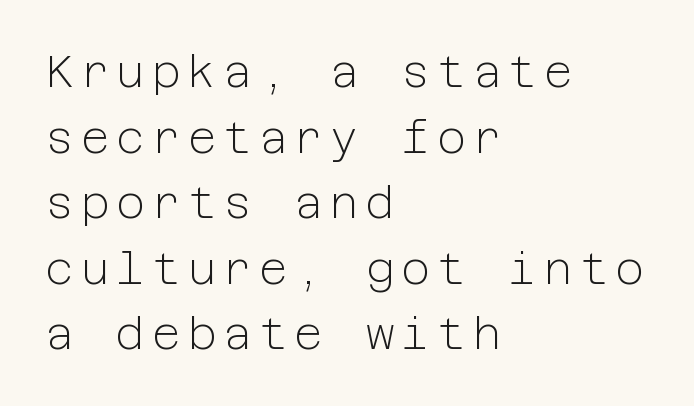
The image shows 44 px light sans-serif type, upright; set left-aligned, normal line spacing (1.49x), not underlined; low stroke contrast and a medium x-height.
